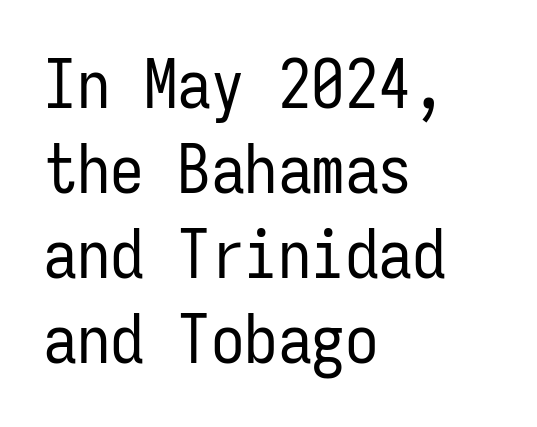
The image shows 67 px regular-weight, condensed sans-serif type, upright, monospaced; set left-aligned, normal line spacing (1.27x), normal letter spacing, not underlined; low stroke contrast and a medium x-height.
